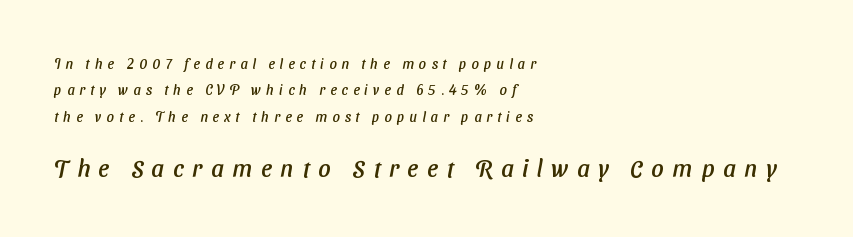
The image shows 24 px text type; set left-aligned, line spacing 1.88x, unusually wide letter spacing (+0.36 em), not underlined; the second (bottom) block is 1.71x larger.
